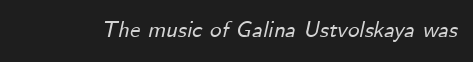
Q: Is the text italic (slanted)? A: Yes, it leans right by about 12 degrees.
Q: Is the text underlined? A: No.
Q: Is the spacing between letters normal or unusually wide? A: Normal.
